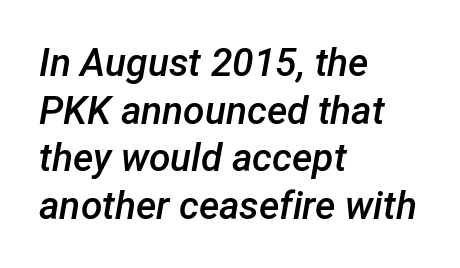
Q: Is the text bold? A: Semi-bold.
Q: Is the text italic (slanted)? A: Yes, it leans right by about 12 degrees.
Q: Is the text underlined? A: No.
Q: How is the paragraph aligned? A: Left-aligned.
Q: Is the spacing between letters normal or unusually wide? A: Normal.
Q: Width (condensed, normal, or wide)? A: Normal.
Q: Stroke contrast? A: Low.
Q: x-height? A: Medium.
Q: Monospaced? A: No.
